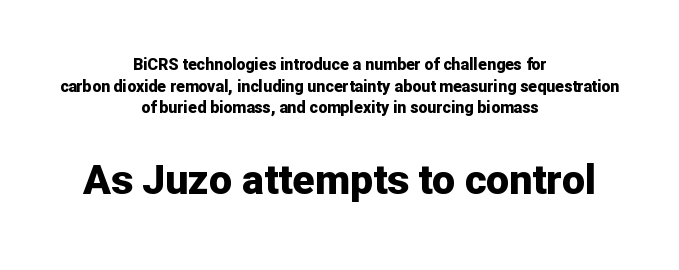
Q: Is the text bold? A: Yes.
Q: Is the text italic (slanted)? A: No, it is upright.
Q: Is the typeface a serif or a sans-serif typeface? A: Sans-serif.
Q: Is the text underlined? A: No.
Q: How is the paragraph aligned? A: Centered.
Q: Is the spacing between letters normal or unusually wide? A: Normal.
Q: Is the spacing between lines tight, normal or loose? A: Normal.
Q: Which block of text is set in a larger size, the first (top) or the second (bottom)? A: The second (bottom) one.
Q: Width (condensed, normal, or wide)? A: Normal.
Q: Stroke contrast? A: Low.
Q: x-height? A: Medium.
Q: Monospaced? A: No.
